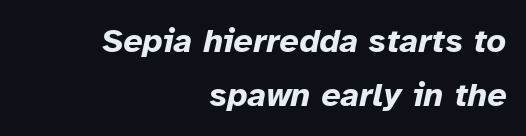
Q: Is the text bold? A: Yes.
Q: Is the text italic (slanted)? A: Yes, it leans right by about 12 degrees.
Q: Is the text underlined? A: No.
Q: How is the paragraph aligned? A: Right-aligned.
Q: Is the spacing between letters normal or unusually wide? A: Normal.
Q: Is the spacing between lines tight, normal or loose? A: Normal.
Q: Width (condensed, normal, or wide)? A: Normal.
Q: Stroke contrast? A: Low.
Q: x-height? A: Medium.
Q: Monospaced? A: No.
